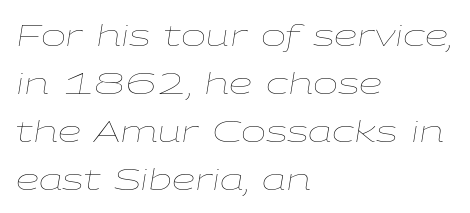
The image shows 30 px thin, wide type, italic (leaning right); set left-aligned, normal line spacing (1.6x), normal letter spacing, not underlined; low stroke contrast and a medium x-height.
